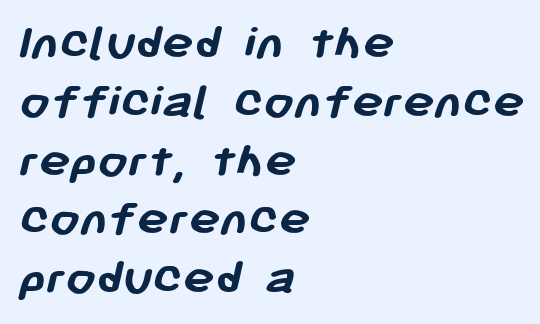
The image shows 53 px semibold sans-serif type; set left-aligned, tight line spacing (1.11x), normal letter spacing, not underlined; low stroke contrast and a medium x-height.
